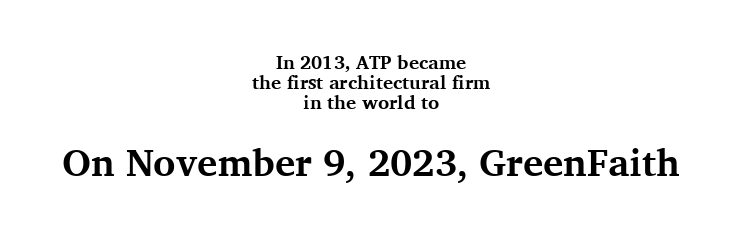
Q: Is the text bold? A: Yes.
Q: Is the text italic (slanted)? A: No, it is upright.
Q: Is the typeface a serif or a sans-serif typeface? A: Serif.
Q: Is the text underlined? A: No.
Q: How is the paragraph aligned? A: Centered.
Q: Is the spacing between letters normal or unusually wide? A: Normal.
Q: Is the spacing between lines tight, normal or loose? A: Tight.
Q: Which block of text is set in a larger size, the first (top) or the second (bottom)? A: The second (bottom) one.
Q: Width (condensed, normal, or wide)? A: Normal.
Q: Stroke contrast? A: Medium.
Q: x-height? A: Medium.
Q: Monospaced? A: No.
